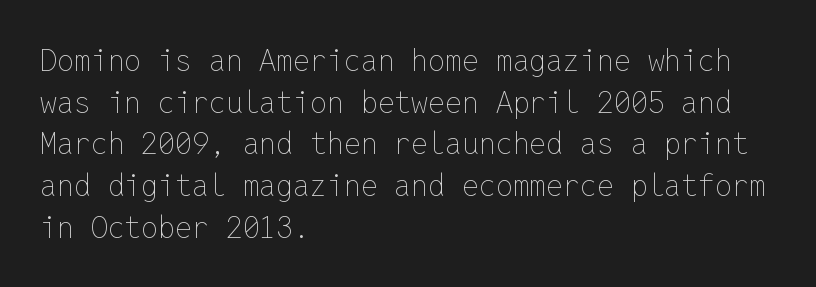
Q: Is the text bold? A: No.
Q: Is the text italic (slanted)? A: No, it is upright.
Q: Is the text underlined? A: No.
Q: How is the paragraph aligned? A: Left-aligned.
Q: Is the spacing between letters normal or unusually wide? A: Normal.
Q: Is the spacing between lines tight, normal or loose? A: Normal.
Q: Width (condensed, normal, or wide)? A: Normal.
Q: Stroke contrast? A: Low.
Q: x-height? A: Medium.
Q: Monospaced? A: Yes.
